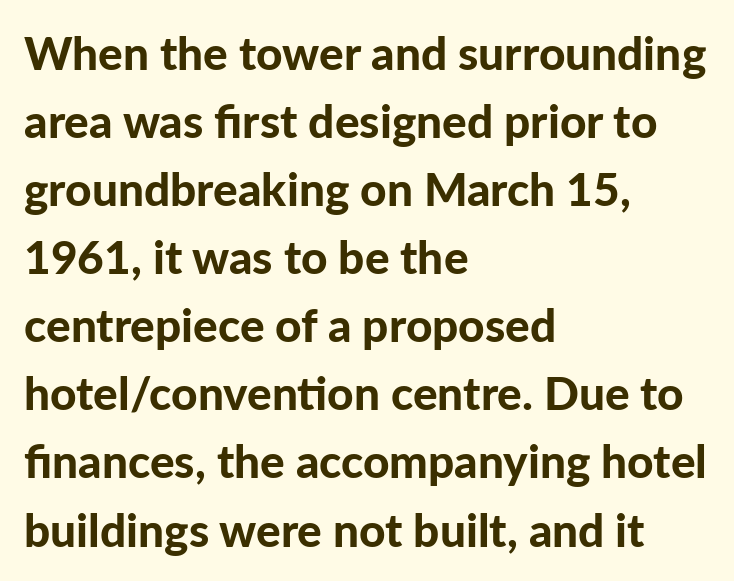
Q: Is the text bold? A: Yes.
Q: Is the text italic (slanted)? A: No, it is upright.
Q: Is the typeface a serif or a sans-serif typeface? A: Sans-serif.
Q: Is the text underlined? A: No.
Q: How is the paragraph aligned? A: Left-aligned.
Q: Is the spacing between letters normal or unusually wide? A: Normal.
Q: Is the spacing between lines tight, normal or loose? A: Normal.
Q: Width (condensed, normal, or wide)? A: Normal.
Q: Stroke contrast? A: Low.
Q: x-height? A: Medium.
Q: Monospaced? A: No.
